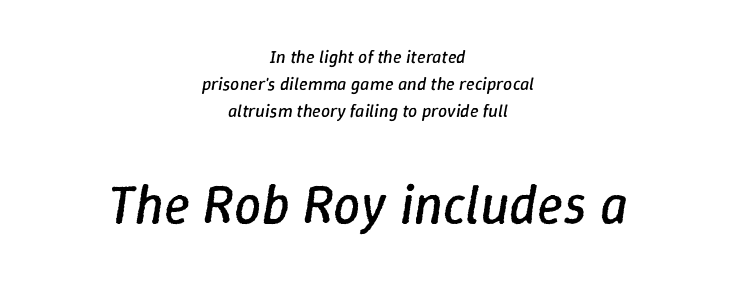
The image shows 54 px regular-weight type, italic (leaning right); set centered, normal line spacing (1.5x), normal letter spacing, not underlined; the second (bottom) block is 3.0x larger; low stroke contrast and a medium x-height.
